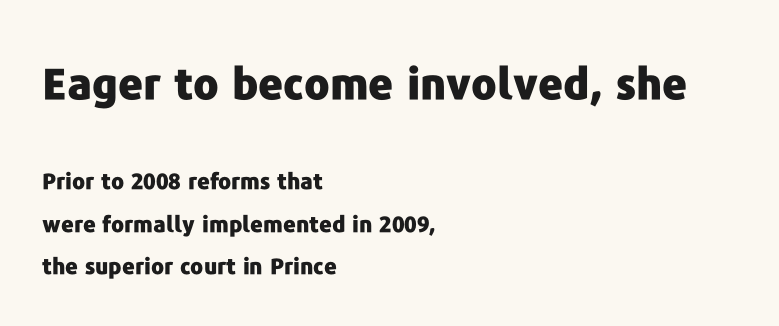
The face used here is rendered with its standard letterfit. Unlike a traditional serif, this face leaves its strokes unadorned. Of the two passages, the one on top uses the larger point size. The space beneath each line is pristine and unruled. Horizontal alignment here is leftward, the default for most running prose. Proportional: the letters do not fall into vertical columns.
